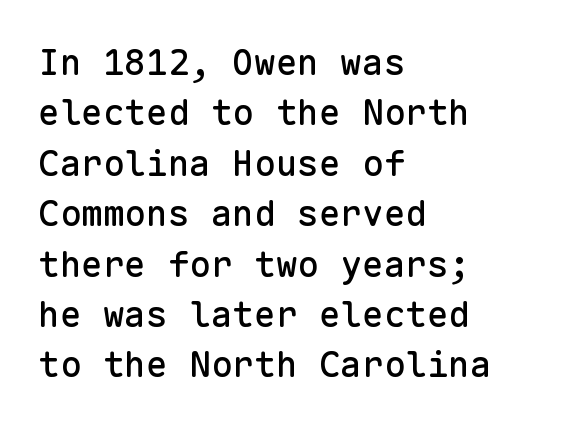
The image shows 36 px sans-serif type, upright, monospaced; set left-aligned, normal line spacing (1.4x), normal letter spacing, not underlined; low stroke contrast and a medium x-height.
